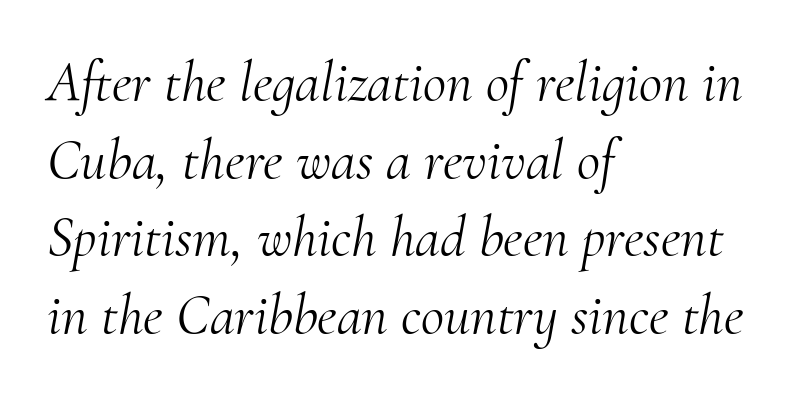
The image shows 57 px light serif type, italic (leaning right); set left-aligned, normal line spacing (1.36x), normal letter spacing, not underlined; medium stroke contrast and a small x-height.
